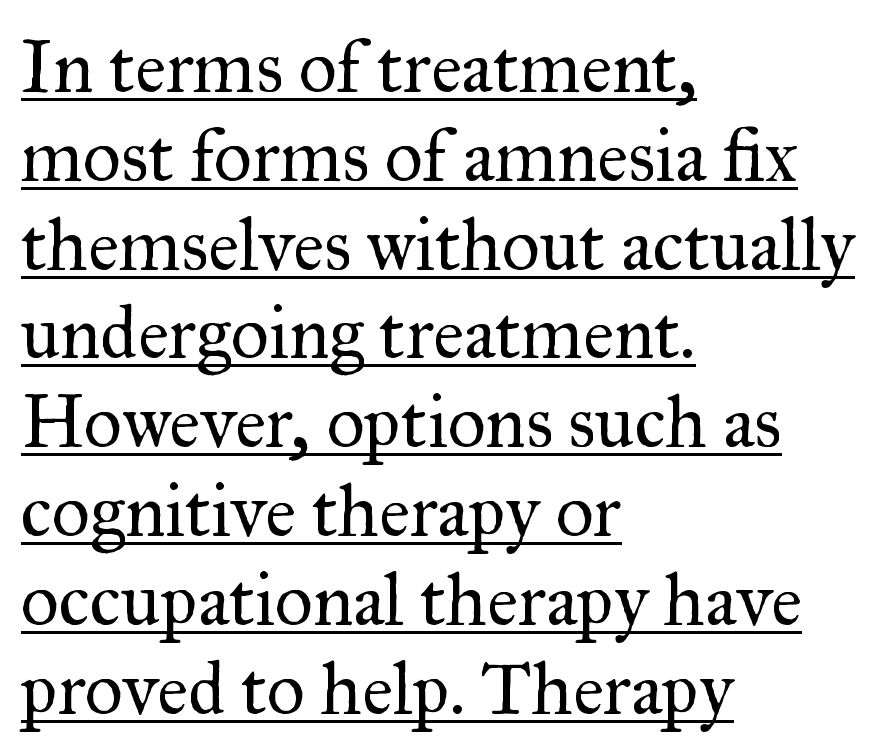
Character widths vary here, with narrow letters taking less room than wide ones. Is this a sans? No — the strokes have serifs. Posture: vertical. Caption: multi-line text, flush left, ragged right. Unbolded letterforms with no extra heft. Characters follow at the spacing the type designer built in.
